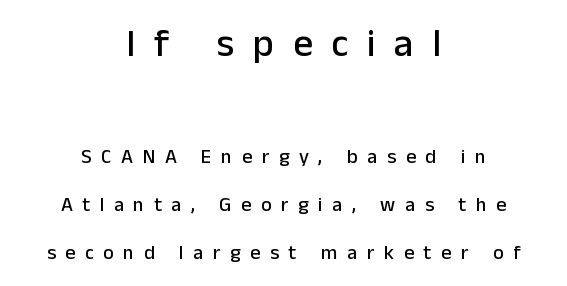
{"serif": "no", "italic": "no", "width": "normal", "stroke_contrast": "low", "x_height": "medium", "monospaced": "no", "underline": "no", "align": "center", "line_spacing": "loose", "line_spacing_ratio": 2.42, "letter_spacing": "wide", "letter_spacing_em": 0.48, "larger_block": "first", "size_ratio": 1.95, "glyph_px": 39}
